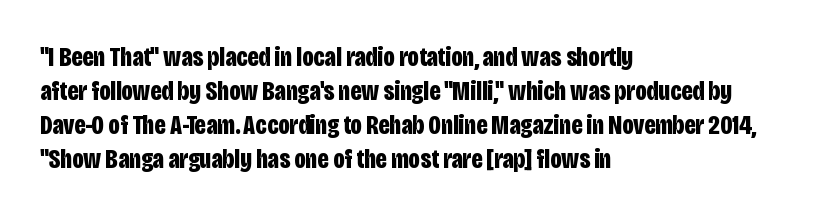
Does the weight exceed regular? Yes, all the way to bold. Short note: letters normally spaced. The space beneath each line is pristine and unruled. The typesetter chose a ragged-right arrangement here. Posture: vertical. The passage shown stacks its lines at a standard gap.
